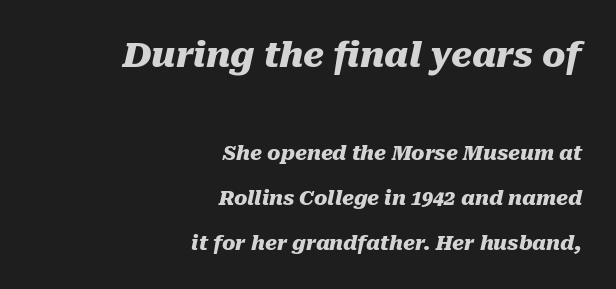
How are the letters spaced? Ordinarily, with no added tracking. Bare-footed words on every line. Is this a fixed-width face? No — the glyphs have proportional, varying widths. The vertical gap from one line to the next is large.
